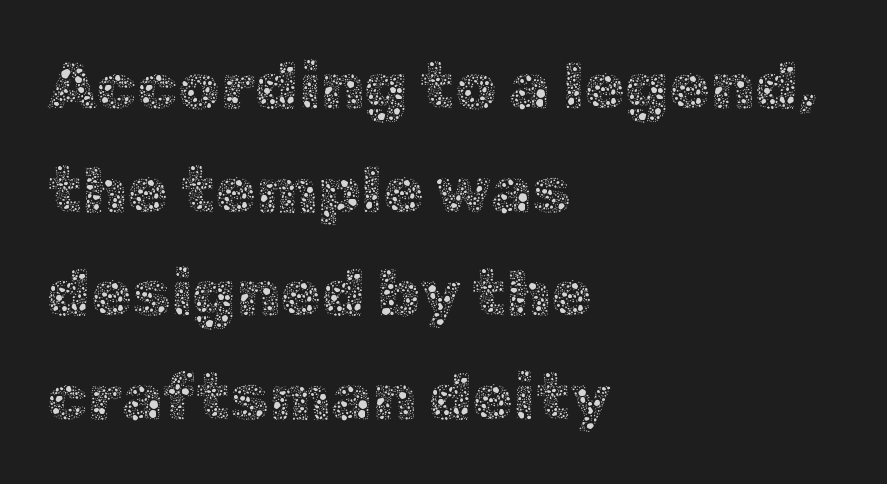
{"italic": "no", "bold": "no", "weight": "thin", "width": "normal", "x_height": "medium", "monospaced": "no", "underline": "no", "align": "left", "line_spacing": "normal", "line_spacing_ratio": 1.57, "letter_spacing": "normal", "letter_spacing_em": 0.0, "glyph_px": 66}
